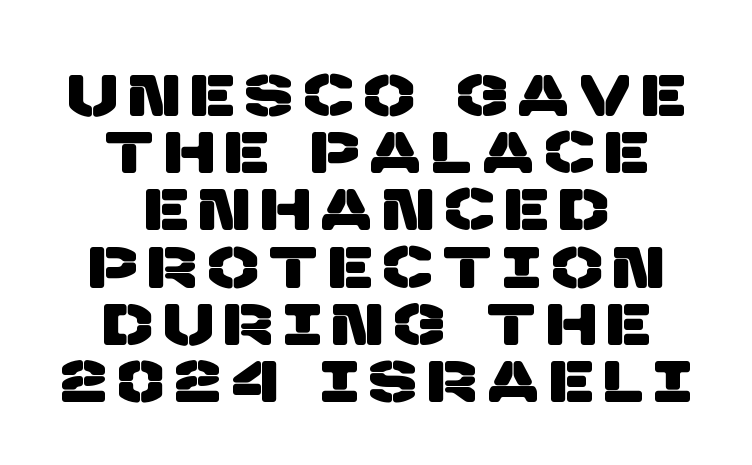
Q: Is the typeface a serif or a sans-serif typeface? A: Sans-serif.
Q: Is the text underlined? A: No.
Q: How is the paragraph aligned? A: Centered.
Q: Is the spacing between letters normal or unusually wide? A: Unusually wide.
Q: Is the spacing between lines tight, normal or loose? A: Tight.
Q: Width (condensed, normal, or wide)? A: Normal.
Q: Stroke contrast? A: Low.
Q: x-height? A: Large.
Q: Monospaced? A: No.
